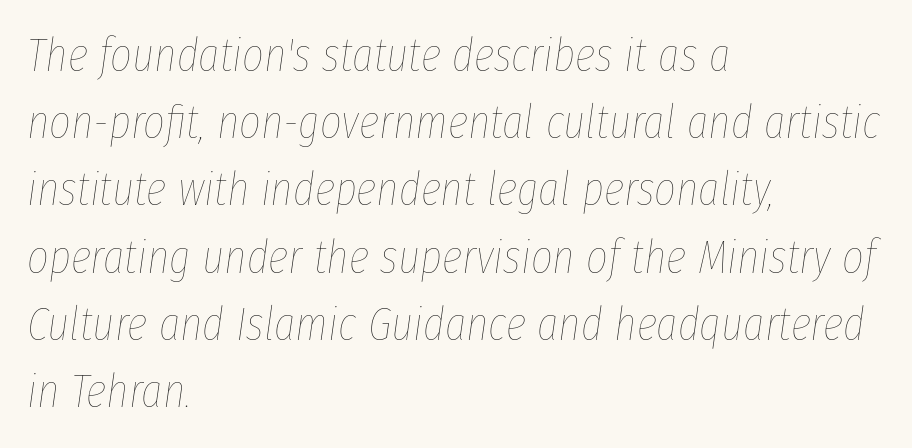
The image shows 47 px thin, condensed type, italic (leaning right); set left-aligned, normal line spacing (1.43x), normal letter spacing, not underlined; low stroke contrast and a medium x-height.
